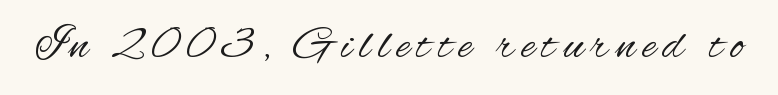
{"serif": "no", "bold": "no", "weight": "regular", "width": "condensed", "stroke_contrast": "medium", "x_height": "small", "monospaced": "no", "underline": "no", "glyph_px": 47}
